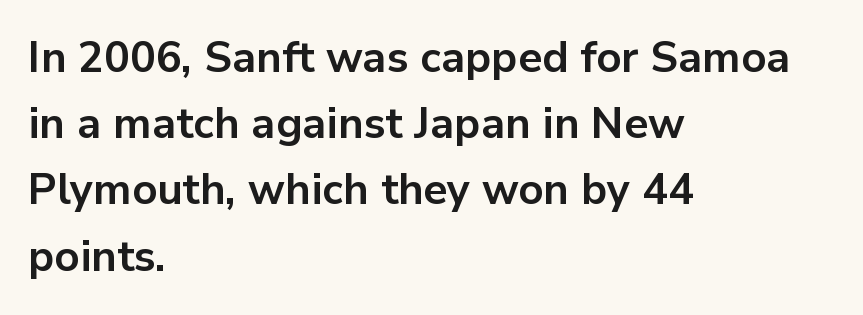
This sample uses plain, unmodified letter spacing. Short and long lines alike share a common starting point at left. Is the type bold? Yes — the strokes are clearly thick and heavy. If you measured baseline to baseline, you'd find a middling distance. Every character sits straight up, as roman type does. The words here are not underlined.
